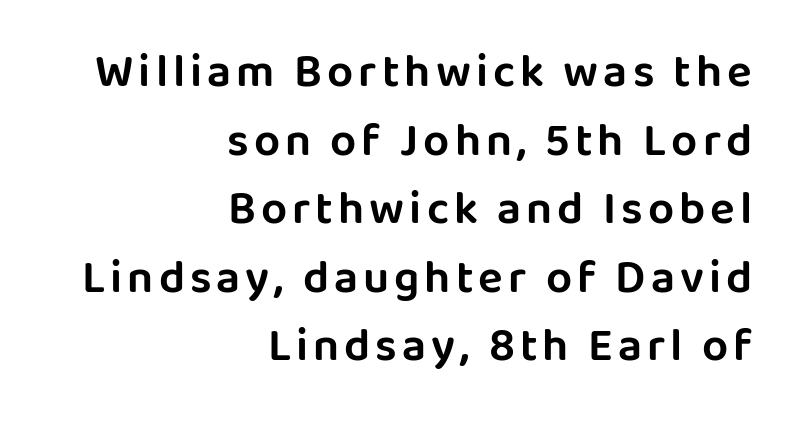
{"serif": "no", "italic": "no", "width": "normal", "stroke_contrast": "low", "x_height": "large", "monospaced": "no", "underline": "no", "align": "right", "line_spacing": "normal", "line_spacing_ratio": 1.49, "glyph_px": 46}
